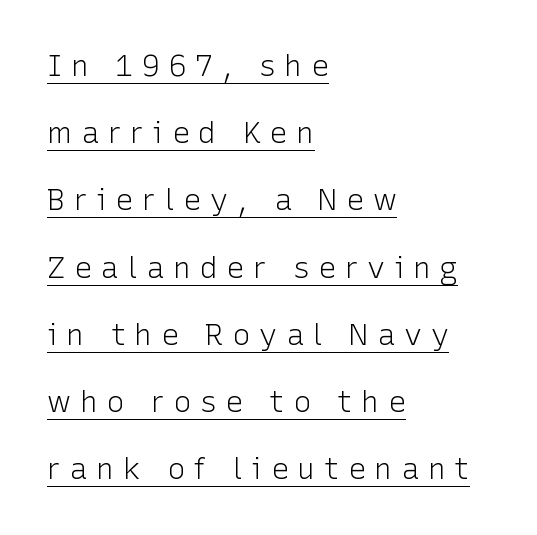
The image shows 30 px light sans-serif type, upright; set left-aligned, loose line spacing (2.24x), unusually wide letter spacing (+0.29 em), underlined; low stroke contrast and a medium x-height.
